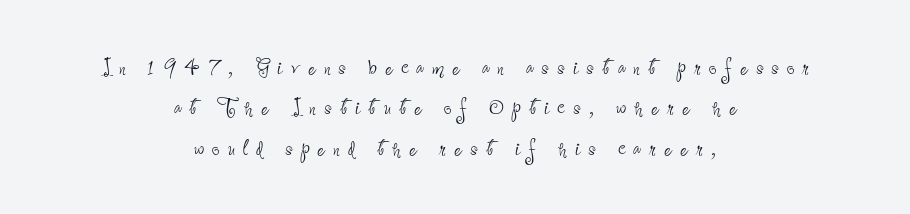
Where is the straight margin? There isn't one; the lines are centered. This reads as an unemphasized weight, regular at the heaviest. Display-style spreading of the glyphs; the letterfit is very open. Students, observe: this is what conventionally led text looks like. No word sits above an underline.
